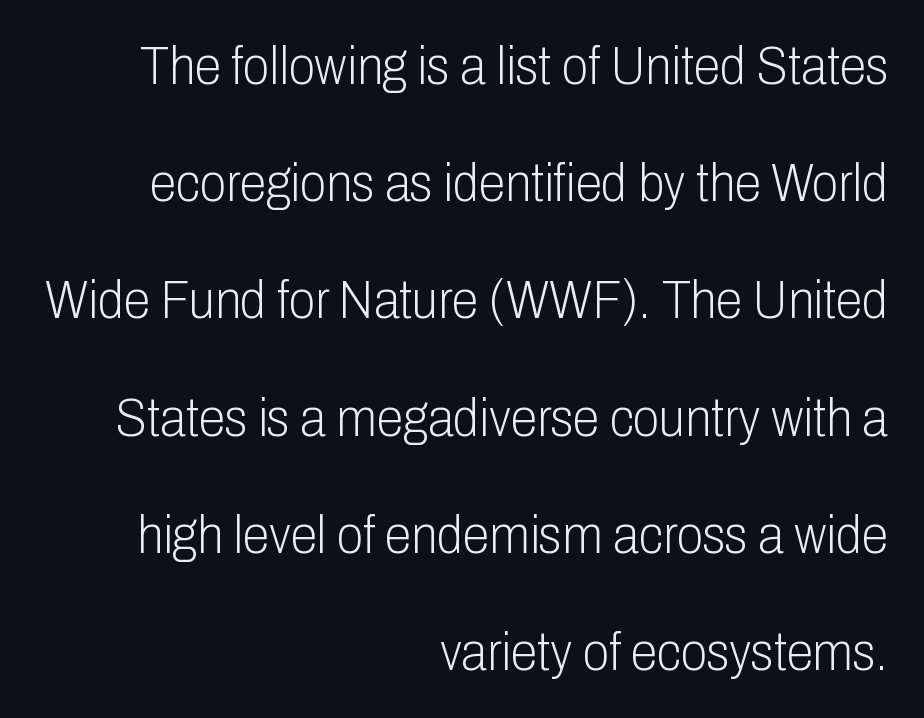
Observe the absence of serifs on each vertical stroke in this sample. Do the characters align in a grid? No, the font is proportional. Upright lettering throughout. The text block is weighted toward the right margin, trailing off unevenly leftward. Short note: letters normally spaced.
